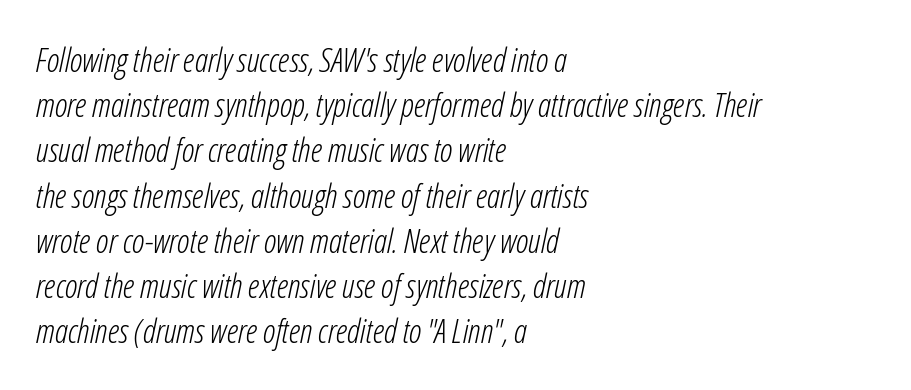
{"italic": "yes", "lean": "right", "slant_degrees": 12, "bold": "no", "weight": "light", "width": "condensed", "stroke_contrast": "low", "x_height": "medium", "monospaced": "no", "underline": "no", "align": "left", "line_spacing": "normal", "line_spacing_ratio": 1.37, "letter_spacing": "normal", "letter_spacing_em": 0.0, "glyph_px": 33}
